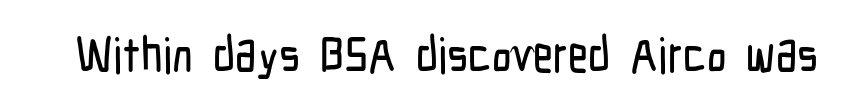
{"serif": "no", "italic": "no", "width": "condensed", "stroke_contrast": "low", "x_height": "medium", "monospaced": "no", "underline": "no", "letter_spacing": "normal", "letter_spacing_em": 0.0, "glyph_px": 49}
